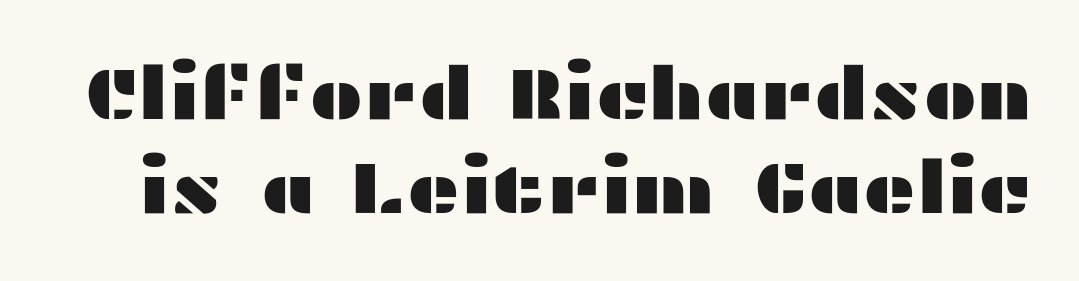
The image shows 73 px wide sans-serif type, upright; set normal line spacing (1.29x), normal letter spacing, not underlined; medium stroke contrast and a medium x-height.
